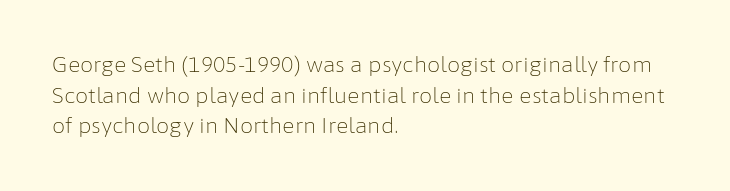
The image shows 21 px text type, upright; set left-aligned, normal line spacing (1.46x), normal letter spacing, not underlined.
